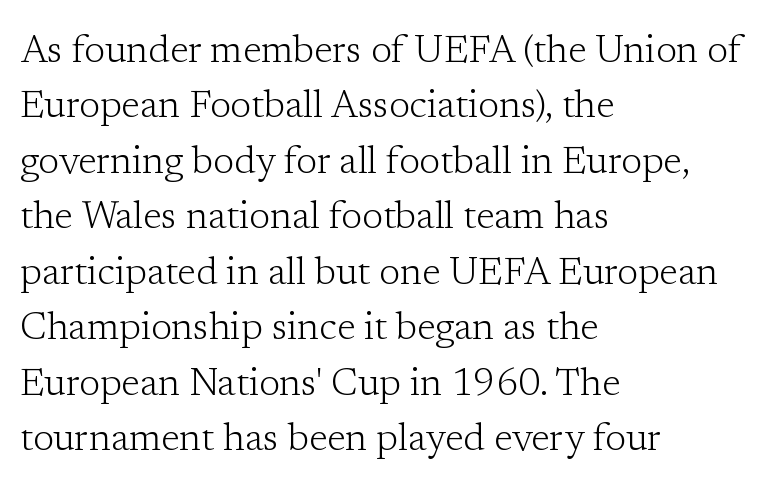
Q: Is the text bold? A: No.
Q: Is the text italic (slanted)? A: No, it is upright.
Q: Is the typeface a serif or a sans-serif typeface? A: Serif.
Q: Is the text underlined? A: No.
Q: How is the paragraph aligned? A: Left-aligned.
Q: Is the spacing between letters normal or unusually wide? A: Normal.
Q: Is the spacing between lines tight, normal or loose? A: Normal.
Q: Width (condensed, normal, or wide)? A: Normal.
Q: Stroke contrast? A: Low.
Q: x-height? A: Medium.
Q: Monospaced? A: No.
